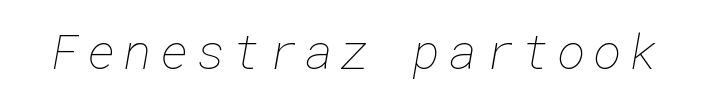
The face looks like a standard text weight, possibly lighter. The specimen omits any rule beneath the text block's lines.
